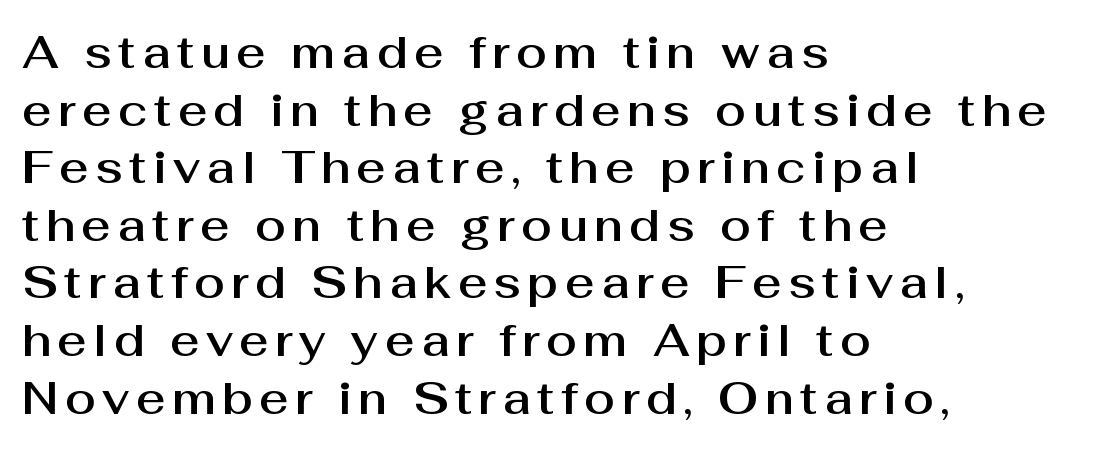
The image shows 45 px sans-serif type, upright; set left-aligned, normal line spacing (1.28x), not underlined; medium stroke contrast and a medium x-height.
